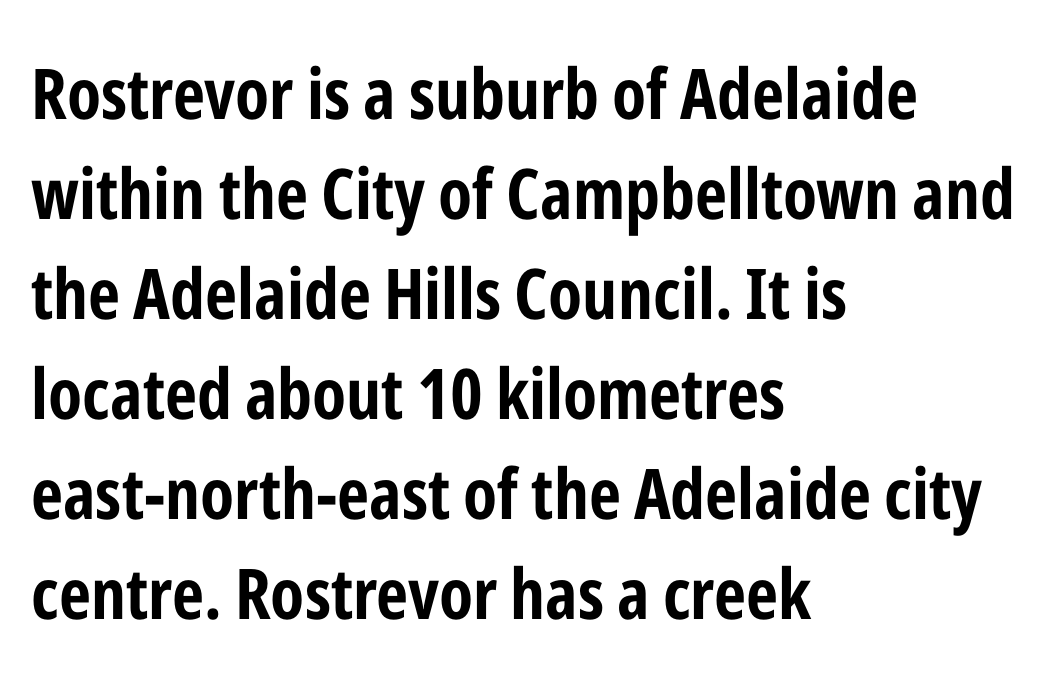
{"serif": "no", "italic": "no", "bold": "yes", "weight": "bold", "width": "condensed", "stroke_contrast": "low", "x_height": "medium", "monospaced": "no", "underline": "no", "align": "left", "line_spacing": "normal", "line_spacing_ratio": 1.43, "letter_spacing": "normal", "letter_spacing_em": 0.0, "glyph_px": 70}
